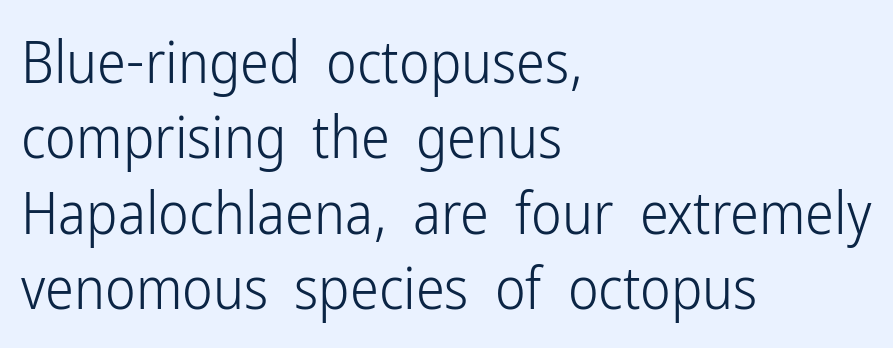
Leading matches the norm, producing a regular column. Caption: multi-line text, flush left, ragged right. The passage shown is typed in a proportional face where columns would drift. The line texture is even and compact thanks to regular tracking. Check under the words: just untouched page.
